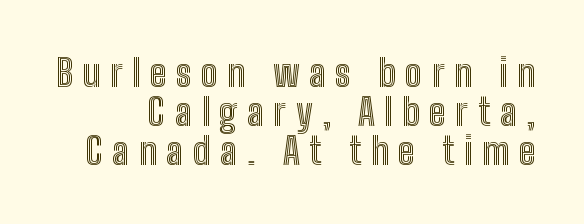
Q: Is the text italic (slanted)? A: No, it is upright.
Q: Is the text underlined? A: No.
Q: Is the spacing between letters normal or unusually wide? A: Unusually wide.
Q: Is the spacing between lines tight, normal or loose? A: Tight.
Q: Width (condensed, normal, or wide)? A: Condensed.
Q: x-height? A: Medium.
Q: Monospaced? A: No.
